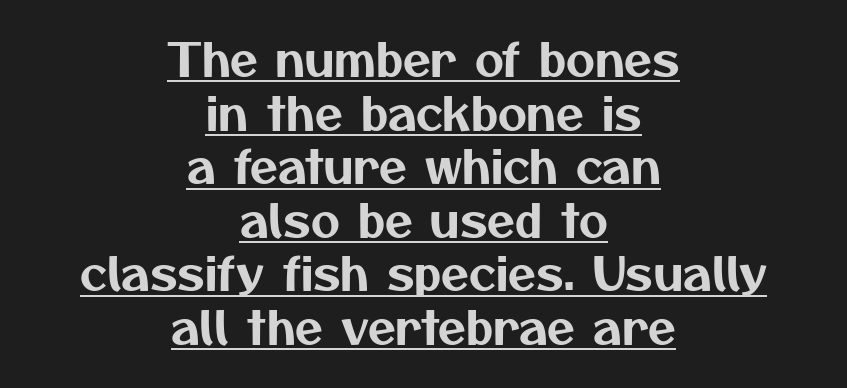
Q: Is the typeface a serif or a sans-serif typeface? A: Sans-serif.
Q: Is the text underlined? A: Yes.
Q: How is the paragraph aligned? A: Centered.
Q: Is the spacing between letters normal or unusually wide? A: Normal.
Q: Width (condensed, normal, or wide)? A: Normal.
Q: Stroke contrast? A: Medium.
Q: x-height? A: Medium.
Q: Monospaced? A: No.
